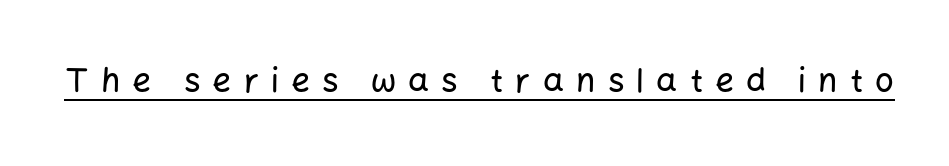
Here the designer chose a conventional face with non-uniform glyph widths. A continuous stroke trails under the words, as in a hyperlink. Unlike italic type, these characters show no tilt at all. Spacing between characters has been opened up far beyond the box default. Classification — sans serif.
